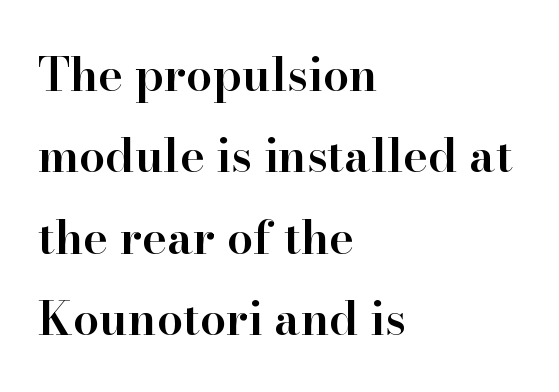
Think of a printed novel: that variable character pitch is what you see here. The face used here is seriffed, in the tradition of book romans. These lines are set flush left with a ragged right edge. This rendering leaves character spacing at its baseline value. The font is running at a semibold setting, under full bold. Beneath every word, the page is bare.
